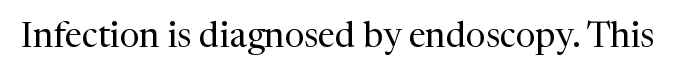
Letters have the restrained weight of plain body copy at most. Bare-footed words on every line. Standard letterfit; no display-style spreading of the glyphs. Do the characters align in a grid? No, the font is proportional. If you drew a line through each stem, it would be perfectly vertical. Serifs: yes, visible at the terminals of the letterforms.
